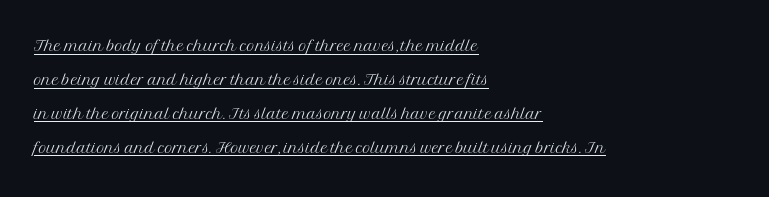
The gaps between neighbouring characters are ordinary and unremarkable. What's the leading like? Ordinary, nothing unusual. If you drew a ruler down the left edge, every line would touch it.
